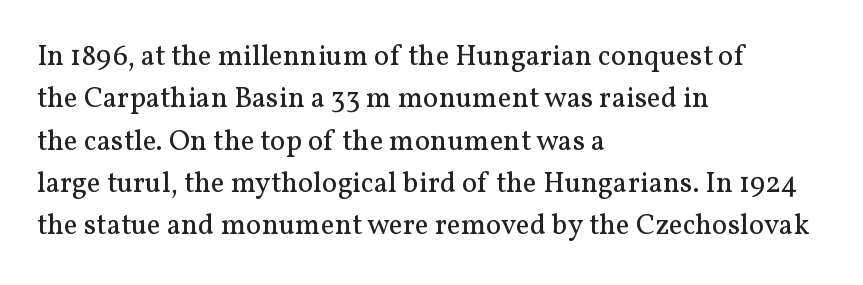
{"serif": "yes", "italic": "no", "bold": "no", "weight": "regular", "width": "normal", "stroke_contrast": "medium", "x_height": "medium", "monospaced": "no", "underline": "no", "align": "left", "line_spacing": "normal", "line_spacing_ratio": 1.46, "letter_spacing": "normal", "letter_spacing_em": 0.0, "glyph_px": 29}
